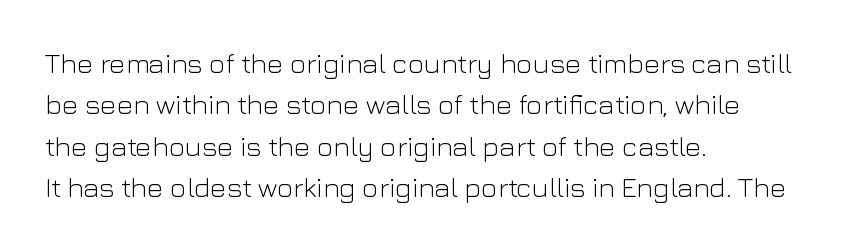
Q: Is the text bold? A: No.
Q: Is the text italic (slanted)? A: No, it is upright.
Q: Is the typeface a serif or a sans-serif typeface? A: Sans-serif.
Q: Is the text underlined? A: No.
Q: How is the paragraph aligned? A: Left-aligned.
Q: Is the spacing between letters normal or unusually wide? A: Normal.
Q: Is the spacing between lines tight, normal or loose? A: Normal.
Q: Width (condensed, normal, or wide)? A: Normal.
Q: Stroke contrast? A: Low.
Q: x-height? A: Medium.
Q: Monospaced? A: No.
